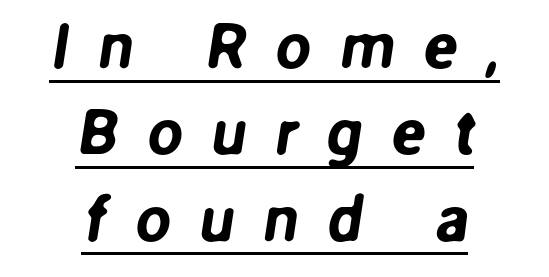
{"serif": "no", "width": "normal", "stroke_contrast": "low", "x_height": "medium", "monospaced": "no", "underline": "yes", "align": "center", "line_spacing": "normal", "line_spacing_ratio": 1.35, "letter_spacing": "wide", "letter_spacing_em": 0.44, "glyph_px": 64}
